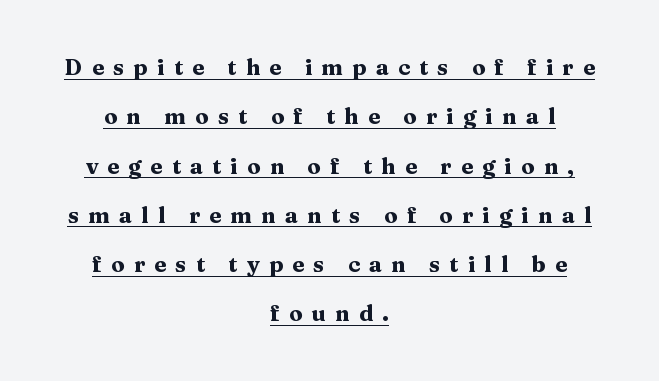
Q: Is the text bold? A: Yes.
Q: Is the text italic (slanted)? A: No, it is upright.
Q: Is the text underlined? A: Yes.
Q: How is the paragraph aligned? A: Centered.
Q: Is the spacing between letters normal or unusually wide? A: Unusually wide.
Q: Is the spacing between lines tight, normal or loose? A: Loose.
